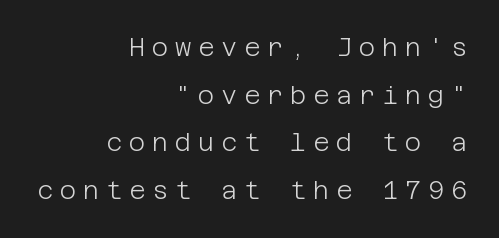
Vertical strokes here are truly vertical. The passage is arranged like a letterhead date or caption credit — flush right. Unmarked baselines from the first word to the last. Summary of vertical rhythm: relaxed, with wide interline spacing. A light-to-regular cut is what we see here. Inter-character spacing is expanded well beyond the font's built-in metrics.
